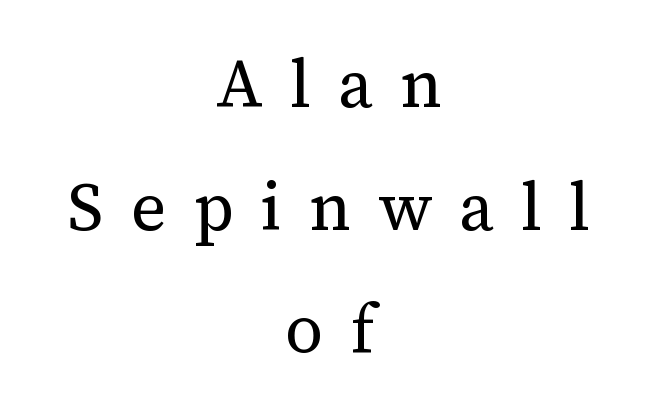
{"serif": "yes", "italic": "no", "bold": "no", "weight": "regular", "width": "normal", "stroke_contrast": "medium", "x_height": "medium", "monospaced": "no", "underline": "no", "align": "center", "line_spacing_ratio": 1.83, "letter_spacing": "wide", "letter_spacing_em": 0.4, "glyph_px": 67}
